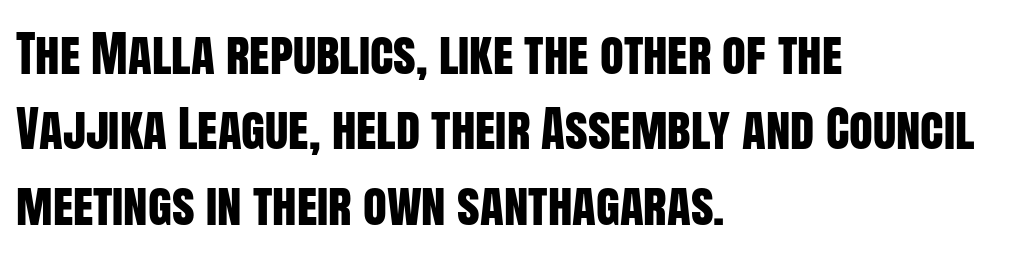
The image shows 49 px condensed sans-serif type, upright; set left-aligned, normal line spacing (1.54x), normal letter spacing, not underlined; low stroke contrast and a large x-height.
